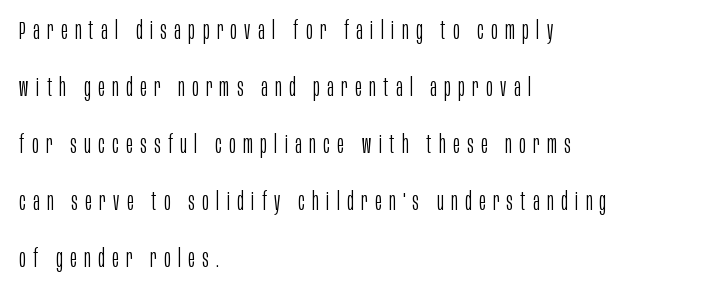
{"italic": "no", "bold": "no", "underline": "no", "align": "left", "line_spacing": "loose", "line_spacing_ratio": 2.28, "letter_spacing": "wide", "letter_spacing_em": 0.3, "glyph_px": 25}
